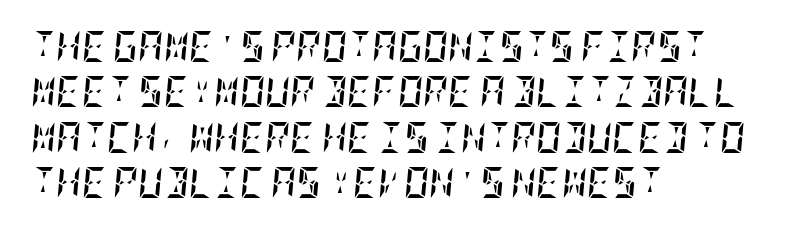
{"italic": "yes", "lean": "right", "slant_degrees": 5, "bold": "yes", "weight": "semibold", "width": "condensed", "stroke_contrast": "low", "x_height": "large", "underline": "no", "align": "left", "line_spacing": "normal", "line_spacing_ratio": 1.46, "letter_spacing": "normal", "letter_spacing_em": 0.0, "glyph_px": 31}
